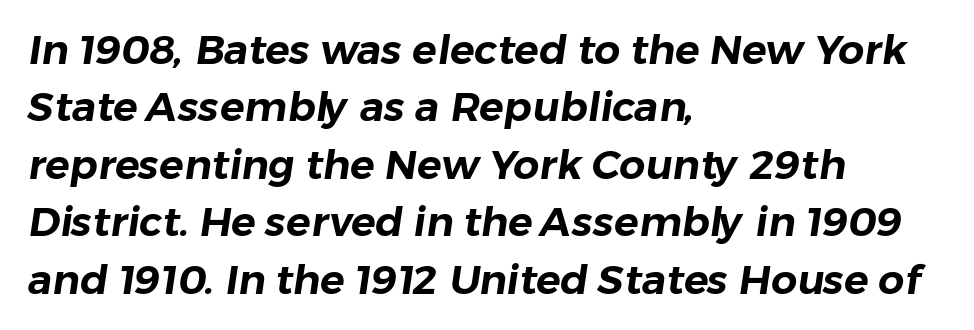
The image shows 41 px sans-serif type; set left-aligned, normal line spacing (1.4x), normal letter spacing, not underlined; low stroke contrast and a medium x-height.
